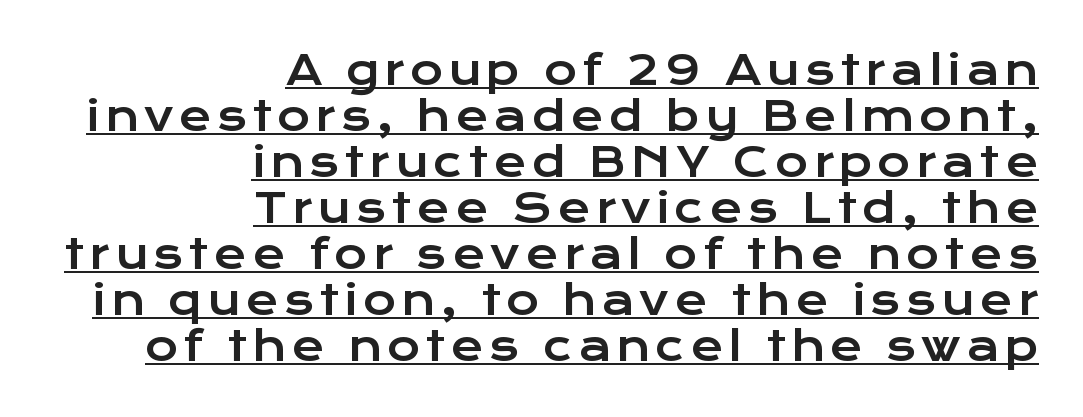
The image shows 40 px wide sans-serif type, upright; set right-aligned, tight line spacing (1.15x), underlined; low stroke contrast and a medium x-height.
